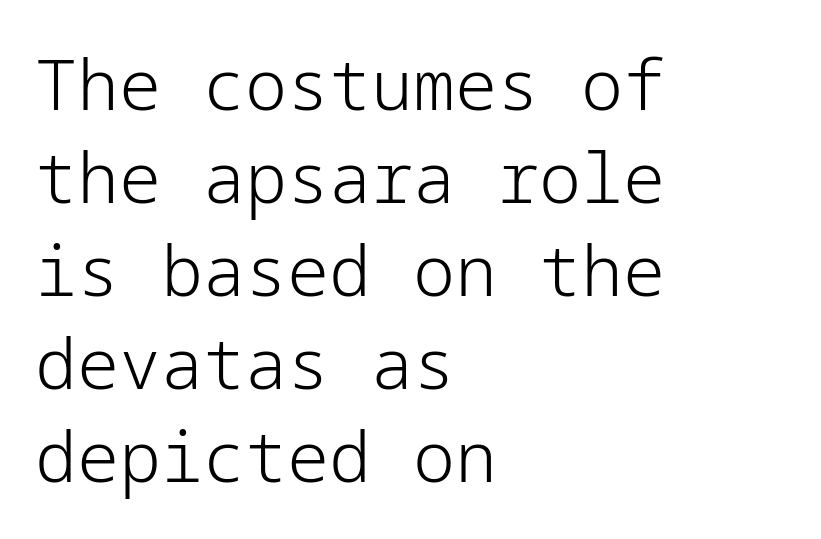
{"serif": "no", "italic": "no", "bold": "no", "weight": "light", "width": "normal", "stroke_contrast": "low", "x_height": "medium", "underline": "no", "align": "left", "line_spacing": "normal", "line_spacing_ratio": 1.33, "letter_spacing": "normal", "letter_spacing_em": 0.0, "glyph_px": 70}
